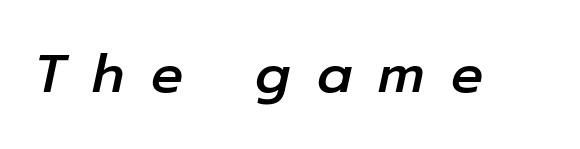
Look at the tracking — it's clearly loosened, letters drifting apart. Every character sits at an angle, as italics do. A typesetter would call this proportional, since set widths differ per character. The zone under the glyphs is completely vacant.
